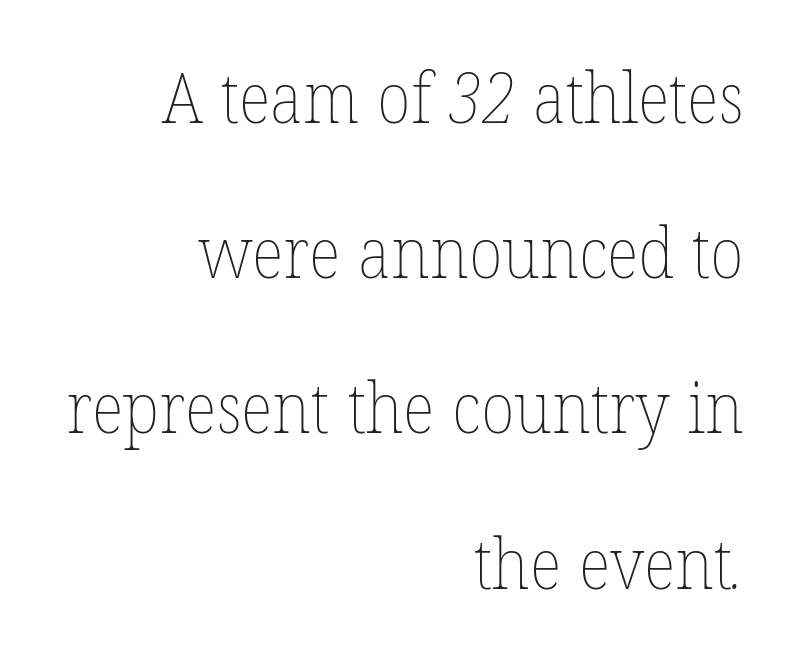
Q: Is the text bold? A: No.
Q: Is the text underlined? A: No.
Q: How is the paragraph aligned? A: Right-aligned.
Q: Is the spacing between letters normal or unusually wide? A: Normal.
Q: Is the spacing between lines tight, normal or loose? A: Loose.
Q: Width (condensed, normal, or wide)? A: Normal.
Q: Stroke contrast? A: Low.
Q: x-height? A: Medium.
Q: Monospaced? A: No.
